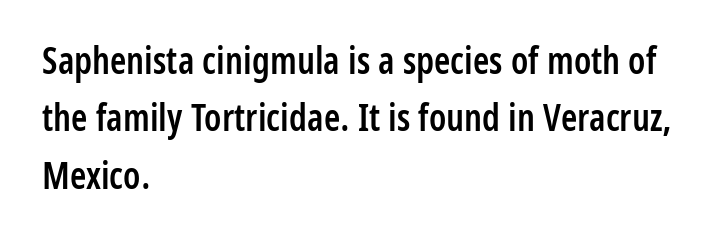
The image shows 37 px semibold, condensed sans-serif type, upright; set left-aligned, normal line spacing (1.55x), normal letter spacing, not underlined; low stroke contrast and a medium x-height.
